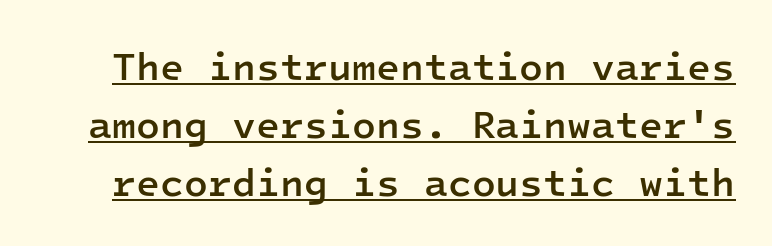
What decoration does the sample have? An underline. A typesetter would call this monospace, since all characters share one set width. Interline gaps are of average width in this sample. Serifs: no, the terminals of the letterforms are clean.
